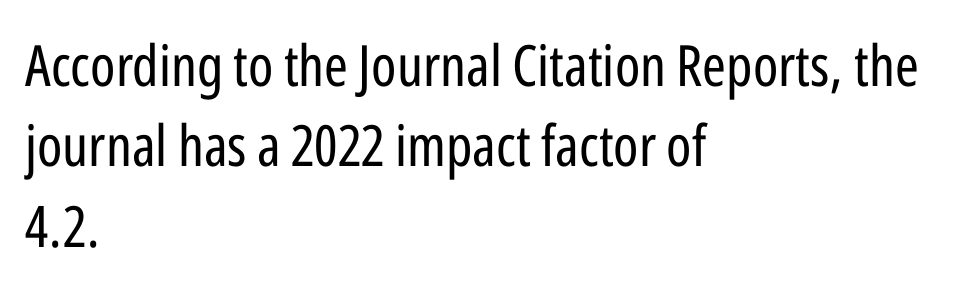
{"serif": "no", "italic": "no", "bold": "no", "weight": "regular", "width": "condensed", "stroke_contrast": "low", "x_height": "medium", "monospaced": "no", "underline": "no", "align": "left", "line_spacing": "normal", "line_spacing_ratio": 1.41, "letter_spacing": "normal", "letter_spacing_em": 0.0, "glyph_px": 57}
